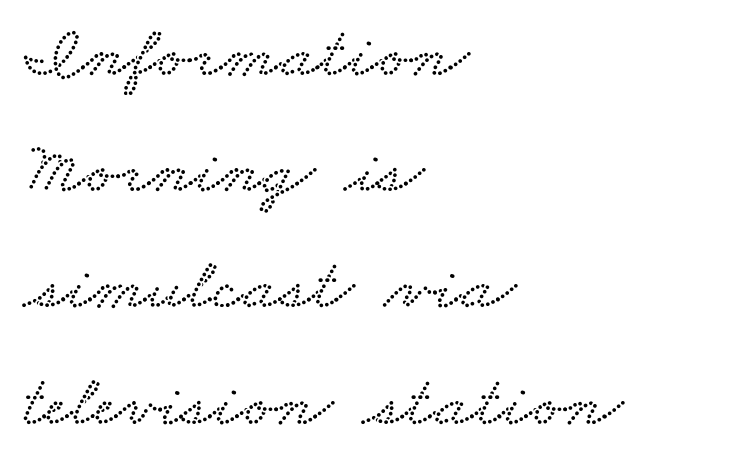
A typesetter would call this zero additional tracking. Clear beneath every line of the passage. Alignment: flush left. The space between consecutive lines is moderate.
